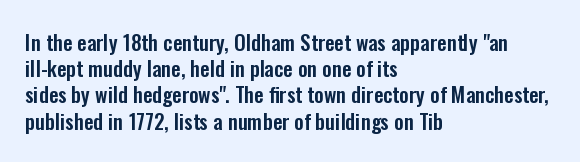
Q: Is the text italic (slanted)? A: No, it is upright.
Q: Is the text underlined? A: No.
Q: How is the paragraph aligned? A: Left-aligned.
Q: Is the spacing between letters normal or unusually wide? A: Normal.
Q: Is the spacing between lines tight, normal or loose? A: Normal.
